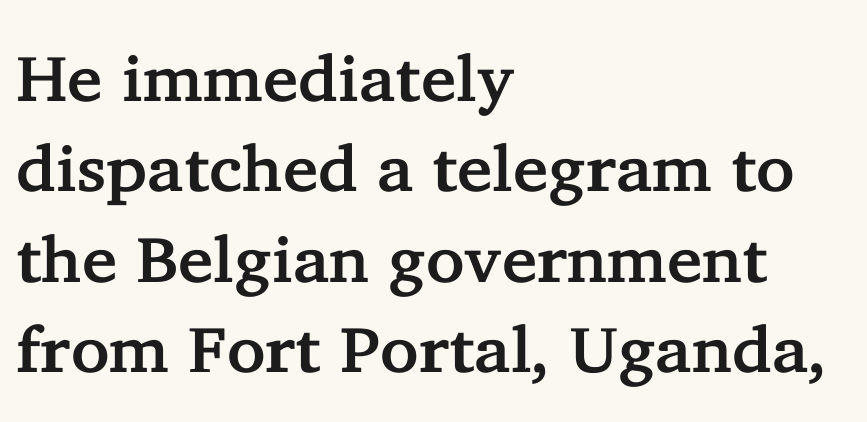
{"serif": "yes", "italic": "no", "width": "normal", "stroke_contrast": "low", "x_height": "medium", "monospaced": "no", "underline": "no", "align": "left", "line_spacing": "normal", "line_spacing_ratio": 1.39, "letter_spacing": "normal", "letter_spacing_em": 0.0, "glyph_px": 65}
